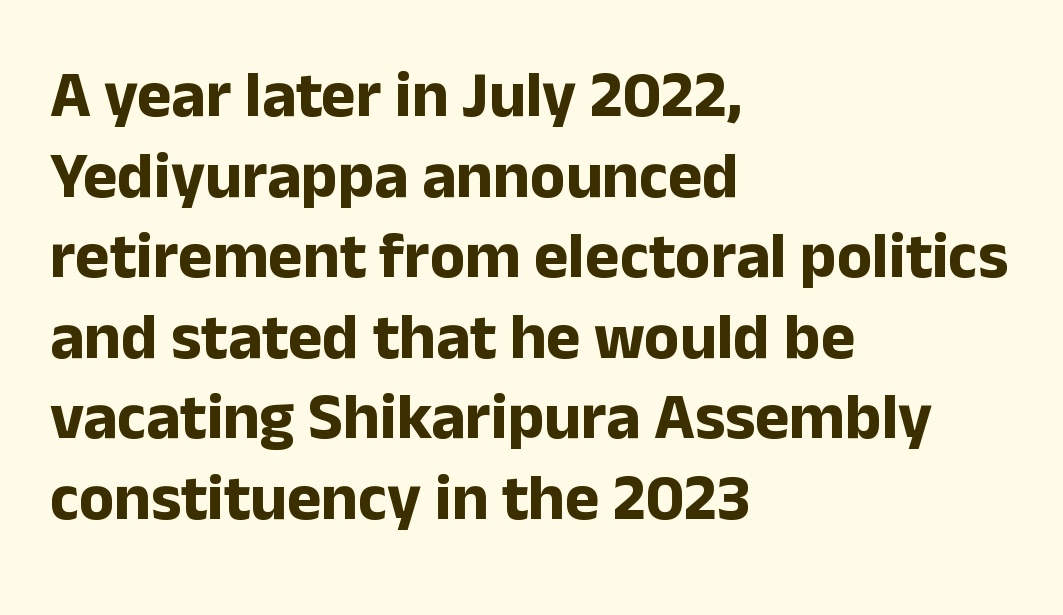
{"serif": "no", "italic": "no", "bold": "yes", "weight": "bold", "width": "normal", "stroke_contrast": "low", "x_height": "medium", "monospaced": "no", "underline": "no", "align": "left", "line_spacing_ratio": 1.24, "letter_spacing": "normal", "letter_spacing_em": 0.0, "glyph_px": 65}
